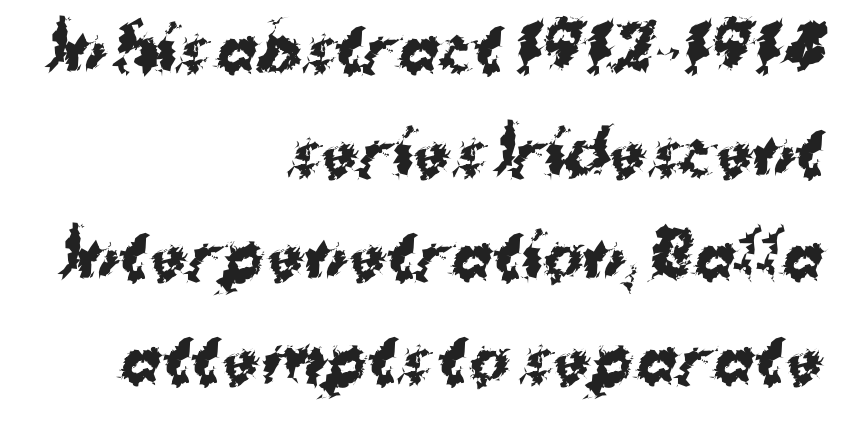
{"serif": "no", "bold": "yes", "weight": "bold", "width": "normal", "stroke_contrast": "medium", "x_height": "medium", "monospaced": "no", "underline": "no", "align": "right", "line_spacing": "normal", "line_spacing_ratio": 1.7, "letter_spacing": "normal", "letter_spacing_em": 0.0, "glyph_px": 61}
